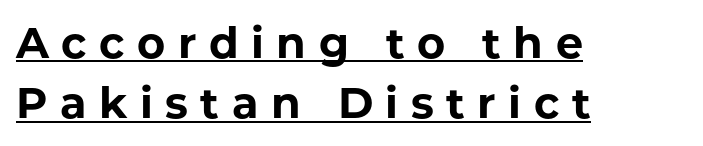
The lettering holds an erect, upright posture throughout. Line beginnings align vertically; line endings do not. Unlike a traditional serif, this face leaves its strokes unadorned. Strokes here are thick enough to call this a true bold. The line texture is sparse and dotted thanks to wide tracking. Normally led — the rows are evenly, conventionally spaced.
